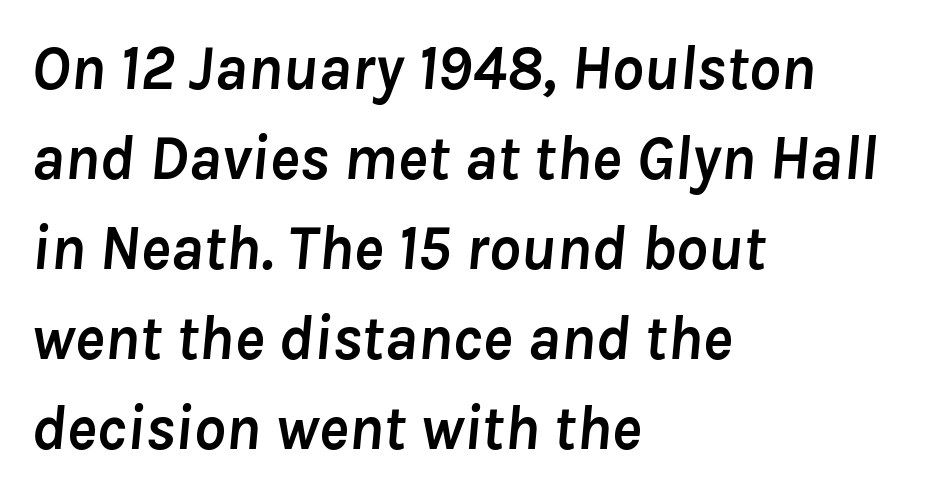
Characters follow at the spacing the type designer built in. One glance says typical: line gaps are just what's usual. Here the designer chose a conventional face with non-uniform glyph widths. Heavy, bold letterforms. Each line starts at the same left margin while the right side varies.
